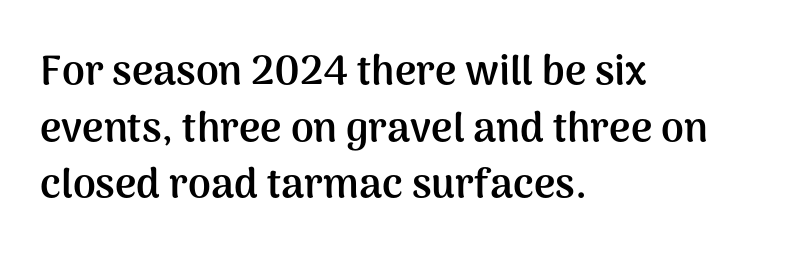
Q: Is the text bold? A: Yes.
Q: Is the text italic (slanted)? A: No, it is upright.
Q: Is the typeface a serif or a sans-serif typeface? A: Sans-serif.
Q: Is the text underlined? A: No.
Q: How is the paragraph aligned? A: Left-aligned.
Q: Is the spacing between letters normal or unusually wide? A: Normal.
Q: Is the spacing between lines tight, normal or loose? A: Normal.
Q: Width (condensed, normal, or wide)? A: Normal.
Q: Stroke contrast? A: Medium.
Q: x-height? A: Medium.
Q: Monospaced? A: No.
